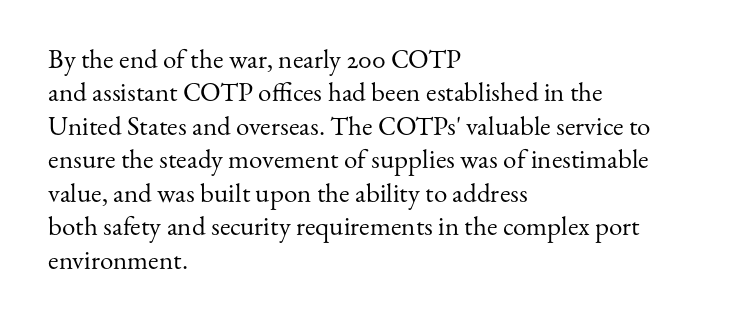
Q: Is the text bold? A: No.
Q: Is the text italic (slanted)? A: No, it is upright.
Q: Is the text underlined? A: No.
Q: How is the paragraph aligned? A: Left-aligned.
Q: Is the spacing between letters normal or unusually wide? A: Normal.
